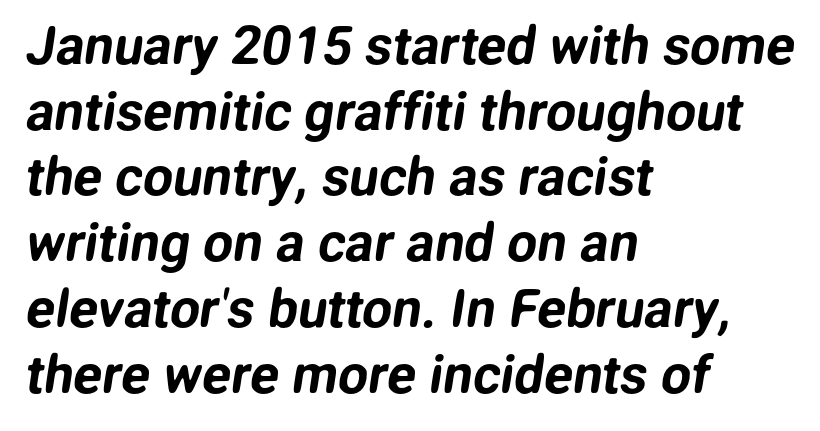
{"serif": "no", "width": "normal", "stroke_contrast": "low", "x_height": "medium", "monospaced": "no", "underline": "no", "align": "left", "line_spacing_ratio": 1.24, "letter_spacing": "normal", "letter_spacing_em": 0.0, "glyph_px": 53}
